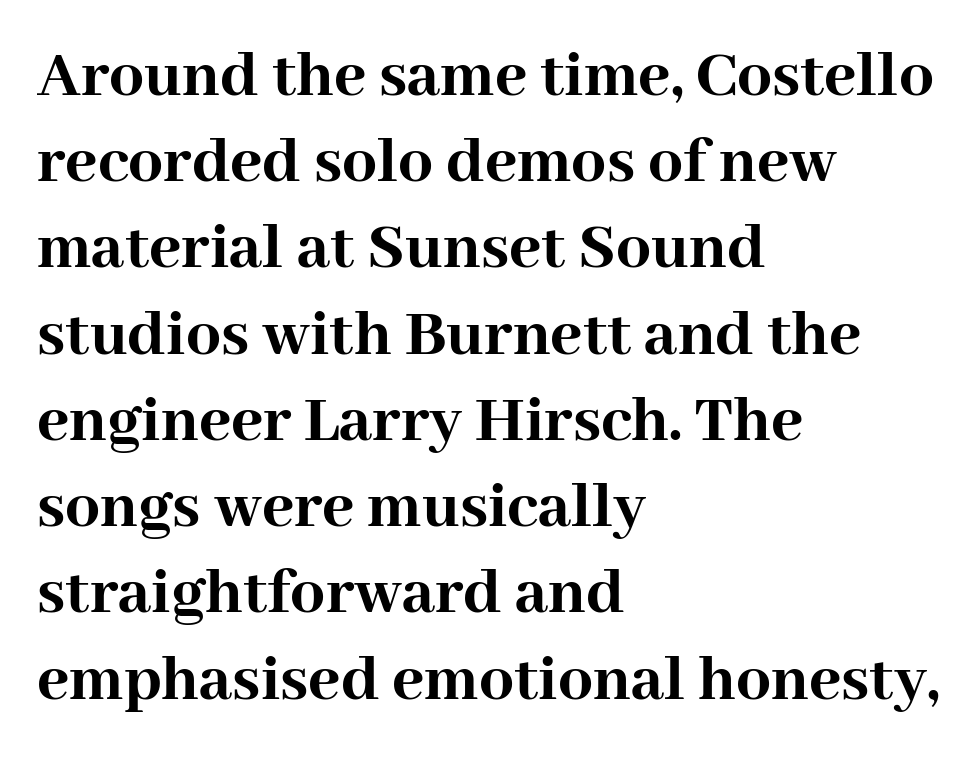
{"serif": "yes", "italic": "no", "bold": "yes", "weight": "semibold", "width": "normal", "stroke_contrast": "high", "x_height": "medium", "monospaced": "no", "underline": "no", "align": "left", "line_spacing": "normal", "line_spacing_ratio": 1.25, "letter_spacing": "normal", "letter_spacing_em": 0.0, "glyph_px": 69}
